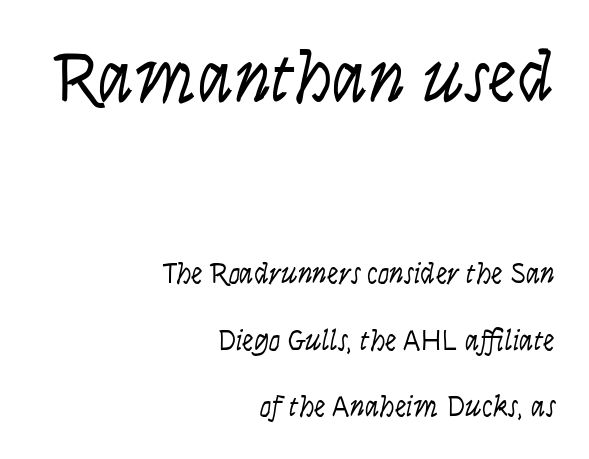
Designer's note — italics engaged. In terms of letterspacing, this is plain default setting. The rendering uses natural spacing where letterforms have individual widths. The space directly below the letters is spotless. Two sizes are in play, and the larger belongs to the first block.
